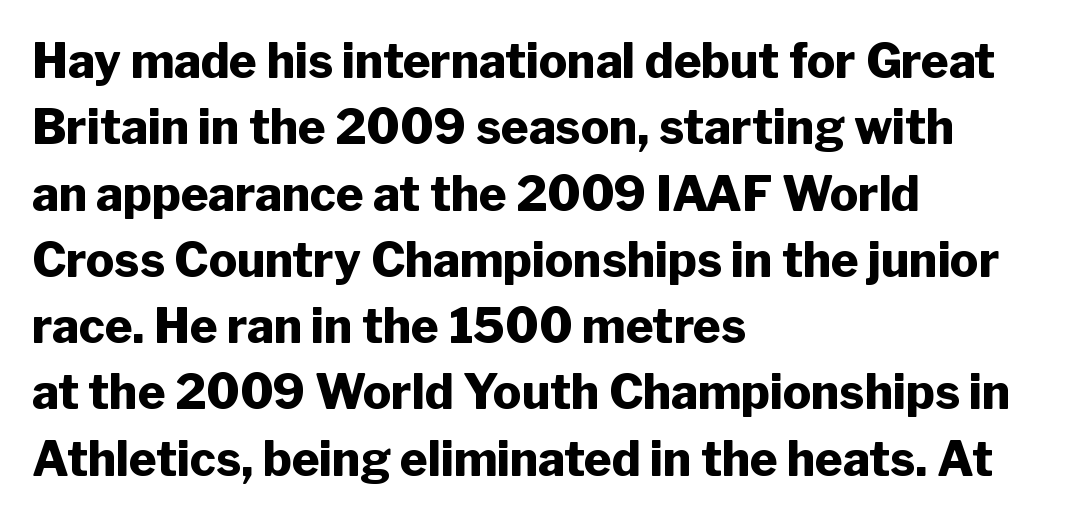
{"serif": "no", "italic": "no", "bold": "yes", "weight": "heavy", "width": "normal", "stroke_contrast": "low", "x_height": "medium", "monospaced": "no", "underline": "no", "align": "left", "line_spacing": "normal", "line_spacing_ratio": 1.41, "letter_spacing": "normal", "letter_spacing_em": 0.0, "glyph_px": 47}
